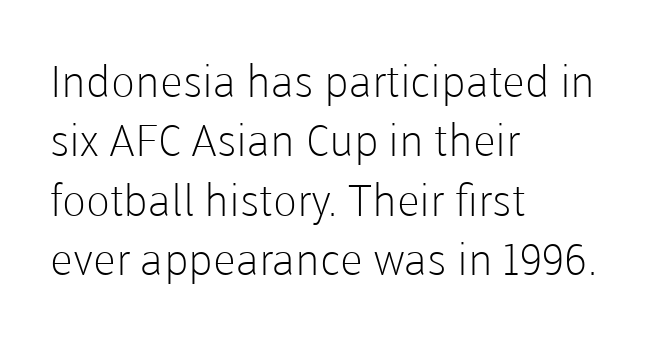
{"serif": "no", "italic": "no", "bold": "no", "weight": "light", "width": "normal", "stroke_contrast": "low", "x_height": "medium", "monospaced": "no", "underline": "no", "align": "left", "line_spacing": "normal", "line_spacing_ratio": 1.35, "letter_spacing": "normal", "letter_spacing_em": 0.0, "glyph_px": 44}
